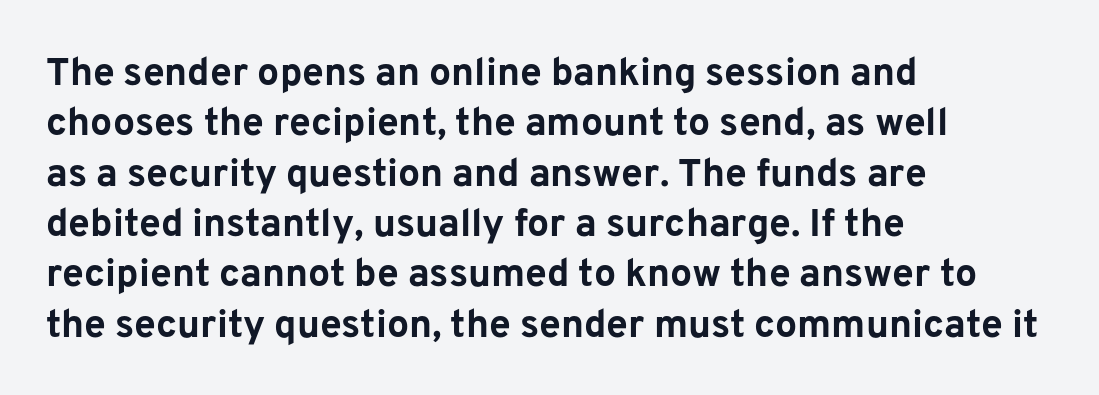
The words here are not underlined. In terms of leading, this rendering sits right in the middle. Nope, no serifs anywhere on these letters. The line texture is even and compact thanks to regular tracking. Typesetter's note: full bold, strokes at maximum text heaviness.
